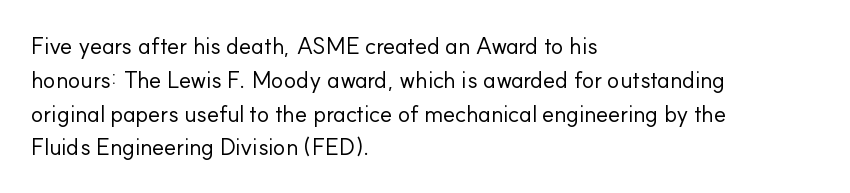
The image shows 23 px text type, upright; set left-aligned, normal line spacing (1.47x), normal letter spacing, not underlined.
